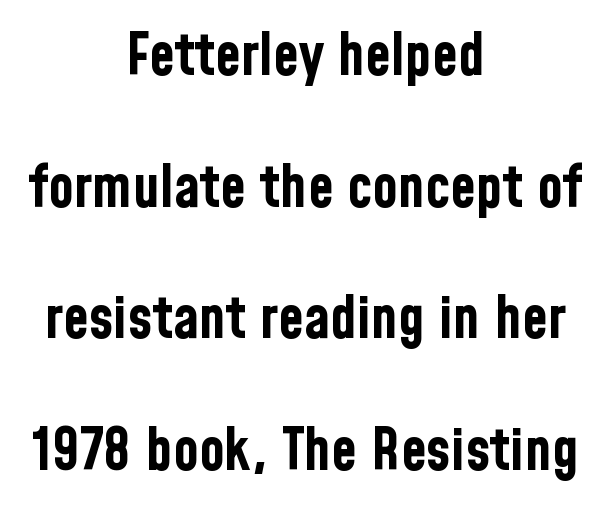
Q: Is the text bold? A: Yes.
Q: Is the text italic (slanted)? A: No, it is upright.
Q: Is the typeface a serif or a sans-serif typeface? A: Sans-serif.
Q: Is the text underlined? A: No.
Q: How is the paragraph aligned? A: Centered.
Q: Is the spacing between letters normal or unusually wide? A: Normal.
Q: Is the spacing between lines tight, normal or loose? A: Loose.
Q: Width (condensed, normal, or wide)? A: Condensed.
Q: Stroke contrast? A: Low.
Q: x-height? A: Medium.
Q: Monospaced? A: No.
